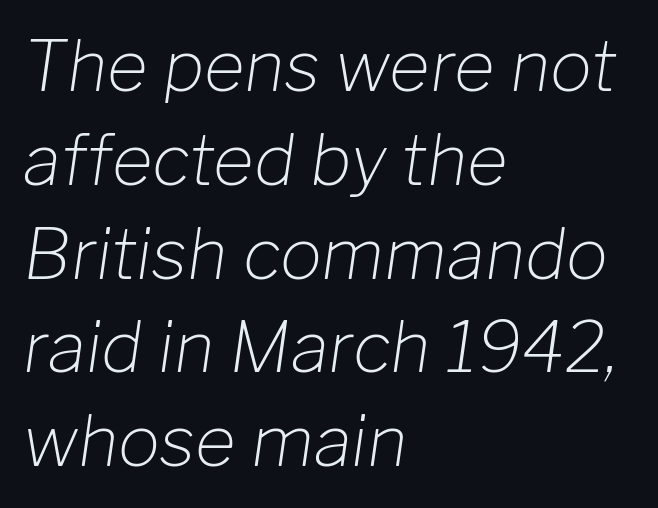
{"italic": "yes", "lean": "right", "slant_degrees": 8, "bold": "no", "weight": "light", "width": "normal", "stroke_contrast": "low", "x_height": "medium", "monospaced": "no", "underline": "no", "align": "left", "line_spacing": "normal", "line_spacing_ratio": 1.34, "letter_spacing": "normal", "letter_spacing_em": 0.0, "glyph_px": 70}
